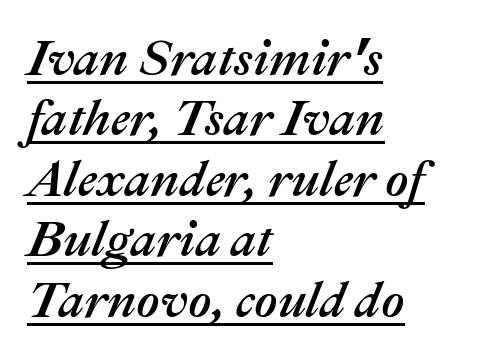
All the whitespace from short lines collects on the right. Posture: slanted. Is the letter spacing exaggerated? No — it looks like the ordinary default. The face used here appears with an underline applied.
